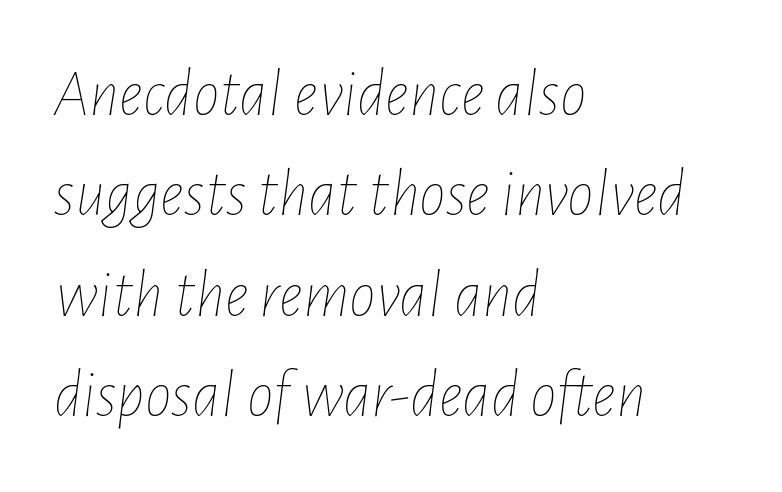
Horizontal alignment here is leftward, the default for most running prose. The rendering uses natural spacing where letterforms have individual widths. What's the leading like? Ordinary, nothing unusual. The font is comparable to plain body text, perhaps lighter.
